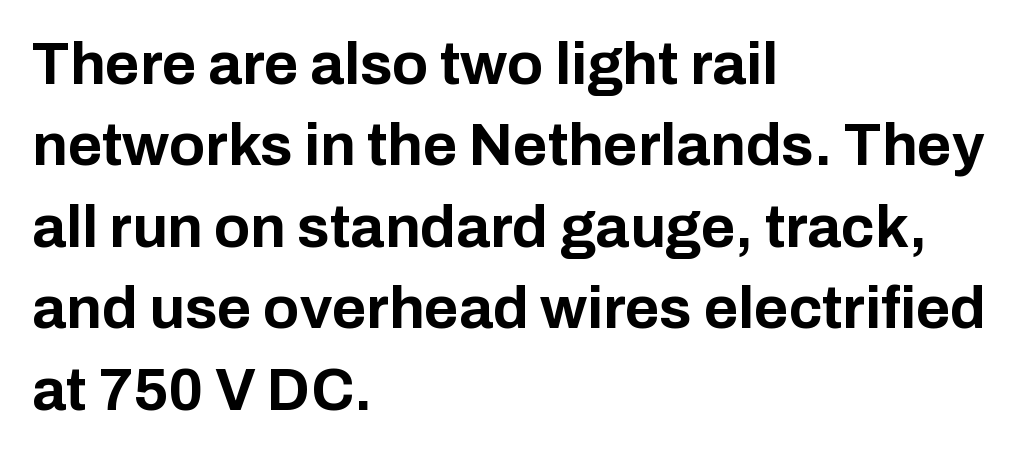
Q: Is the text bold? A: Yes.
Q: Is the text italic (slanted)? A: No, it is upright.
Q: Is the typeface a serif or a sans-serif typeface? A: Sans-serif.
Q: Is the text underlined? A: No.
Q: How is the paragraph aligned? A: Left-aligned.
Q: Is the spacing between letters normal or unusually wide? A: Normal.
Q: Is the spacing between lines tight, normal or loose? A: Normal.
Q: Width (condensed, normal, or wide)? A: Normal.
Q: Stroke contrast? A: Low.
Q: x-height? A: Medium.
Q: Monospaced? A: No.
